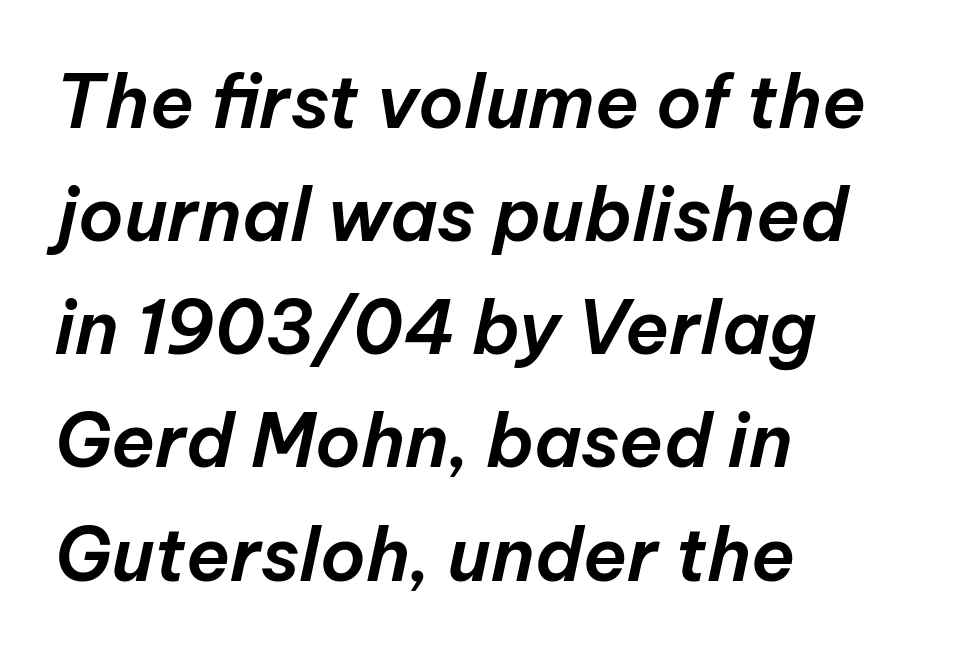
This sample has the flowing, uneven cadence of proportional lettering. Compared with typical paragraphs, the rows here are spaced about the same. The specimen reads as italic at a glance. How are the letters spaced? Ordinarily, with no added tracking. Compared with a centered layout, this one pins lines to the left instead. Unmarked baselines from the first word to the last.
